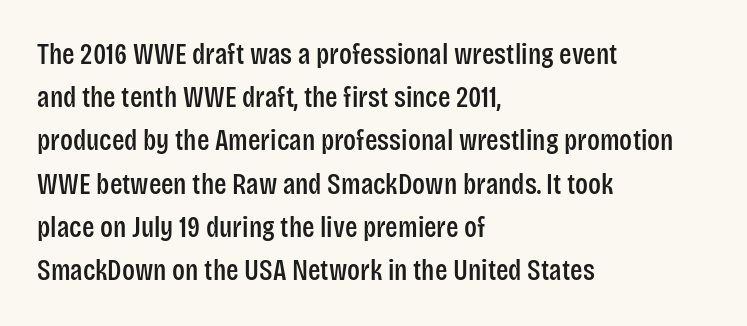
{"serif": "no", "italic": "no", "width": "condensed", "stroke_contrast": "low", "x_height": "large", "monospaced": "no", "underline": "no", "align": "left", "line_spacing": "normal", "line_spacing_ratio": 1.49, "letter_spacing": "normal", "letter_spacing_em": 0.0, "glyph_px": 29}
